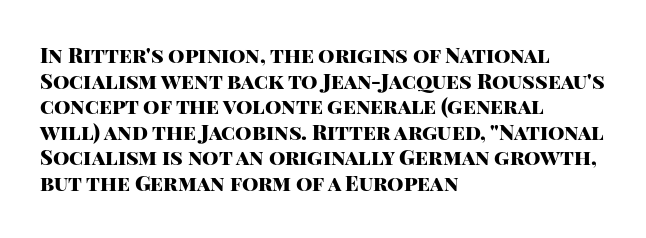
Is there any slant? The stems are plumb. The zone under the glyphs is completely vacant. Caption: bold face, heavy strokes. Each word holds together tightly as a unit, with standard inter-letter gaps. Does the copy run flush right? No — it runs flush left.
